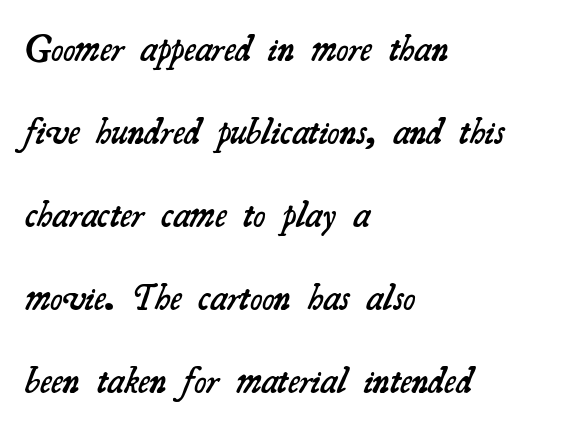
Q: Is the text bold? A: Semi-bold.
Q: Is the typeface a serif or a sans-serif typeface? A: Serif.
Q: Is the text underlined? A: No.
Q: How is the paragraph aligned? A: Left-aligned.
Q: Is the spacing between letters normal or unusually wide? A: Normal.
Q: Is the spacing between lines tight, normal or loose? A: Loose.
Q: Width (condensed, normal, or wide)? A: Normal.
Q: Stroke contrast? A: Medium.
Q: x-height? A: Small.
Q: Monospaced? A: No.
